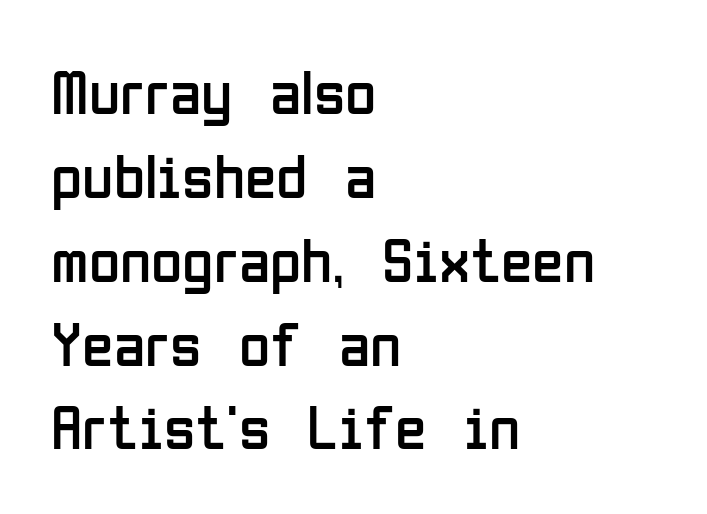
The image shows 64 px regular-weight, condensed sans-serif type, upright; set left-aligned, normal line spacing (1.31x), normal letter spacing, not underlined; low stroke contrast and a medium x-height.
